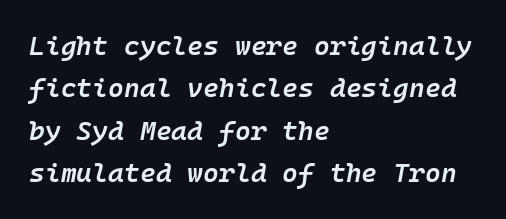
Q: Is the text bold? A: Semi-bold.
Q: Is the text italic (slanted)? A: Yes, it leans right by about 10 degrees.
Q: Is the text underlined? A: No.
Q: How is the paragraph aligned? A: Left-aligned.
Q: Is the spacing between letters normal or unusually wide? A: Normal.
Q: Is the spacing between lines tight, normal or loose? A: Normal.
